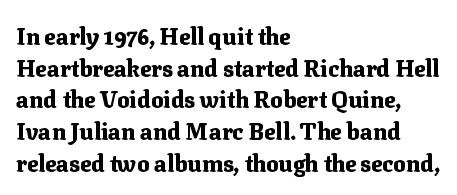
Q: Is the text bold? A: Yes.
Q: Is the text italic (slanted)? A: No, it is upright.
Q: Is the text underlined? A: No.
Q: How is the paragraph aligned? A: Left-aligned.
Q: Is the spacing between letters normal or unusually wide? A: Normal.
Q: Is the spacing between lines tight, normal or loose? A: Normal.
